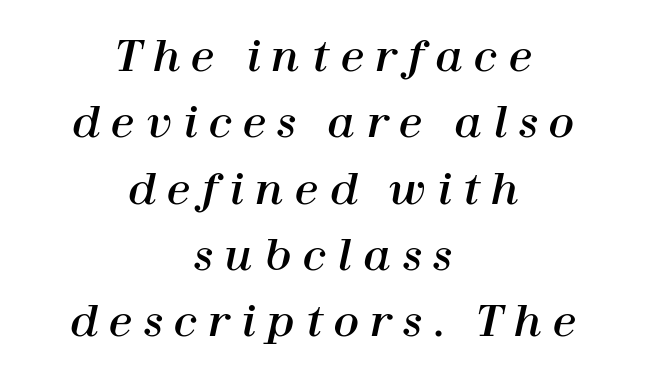
{"italic": "yes", "lean": "right", "slant_degrees": 12, "width": "normal", "stroke_contrast": "high", "x_height": "medium", "monospaced": "no", "underline": "no", "align": "center", "line_spacing": "normal", "line_spacing_ratio": 1.58, "letter_spacing": "wide", "letter_spacing_em": 0.27, "glyph_px": 42}
